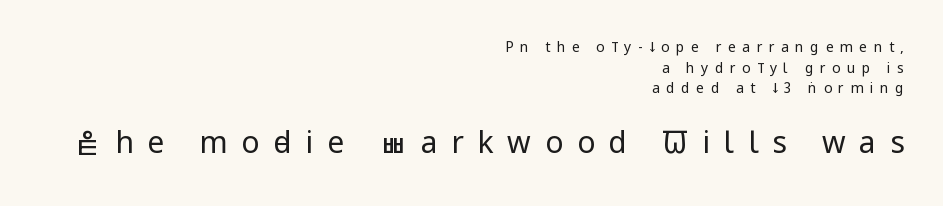
Q: Is the text bold? A: No.
Q: Is the text italic (slanted)? A: No, it is upright.
Q: Is the typeface a serif or a sans-serif typeface? A: Sans-serif.
Q: Is the text underlined? A: No.
Q: How is the paragraph aligned? A: Right-aligned.
Q: Is the spacing between letters normal or unusually wide? A: Unusually wide.
Q: Is the spacing between lines tight, normal or loose? A: Normal.
Q: Which block of text is set in a larger size, the first (top) or the second (bottom)? A: The second (bottom) one.
Q: Width (condensed, normal, or wide)? A: Condensed.
Q: Stroke contrast? A: Low.
Q: x-height? A: Large.
Q: Monospaced? A: No.
